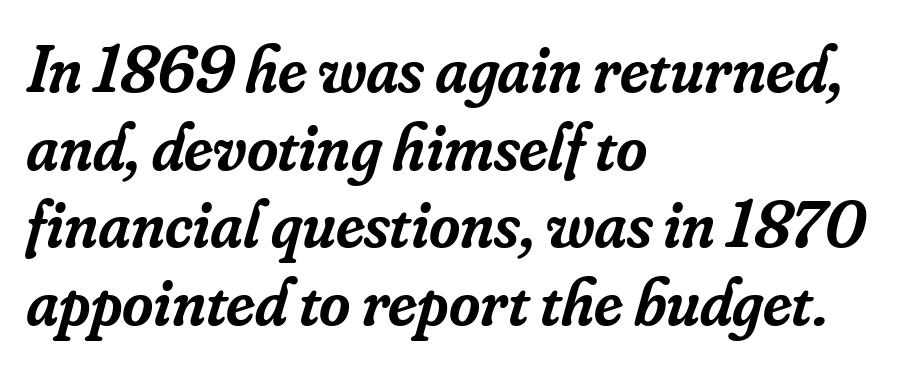
How are the letters spaced? Ordinarily, with no added tracking. The glyphs in this specimen are seriffed. Layout note: lines flush left. The passage shown leans; its letterforms are oblique. Unmarked baselines from the first word to the last. Its strokes are somewhat broadened, the hallmark of semibold type.
